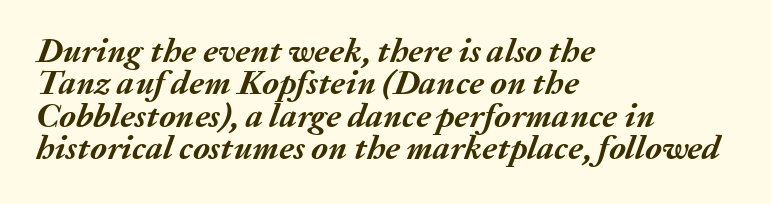
{"italic": "yes", "lean": "right", "slant_degrees": 20, "bold": "yes", "weight": "semibold", "width": "normal", "stroke_contrast": "medium", "x_height": "medium", "monospaced": "no", "underline": "no", "align": "left", "line_spacing": "tight", "line_spacing_ratio": 0.95, "letter_spacing": "normal", "letter_spacing_em": 0.0, "glyph_px": 34}
